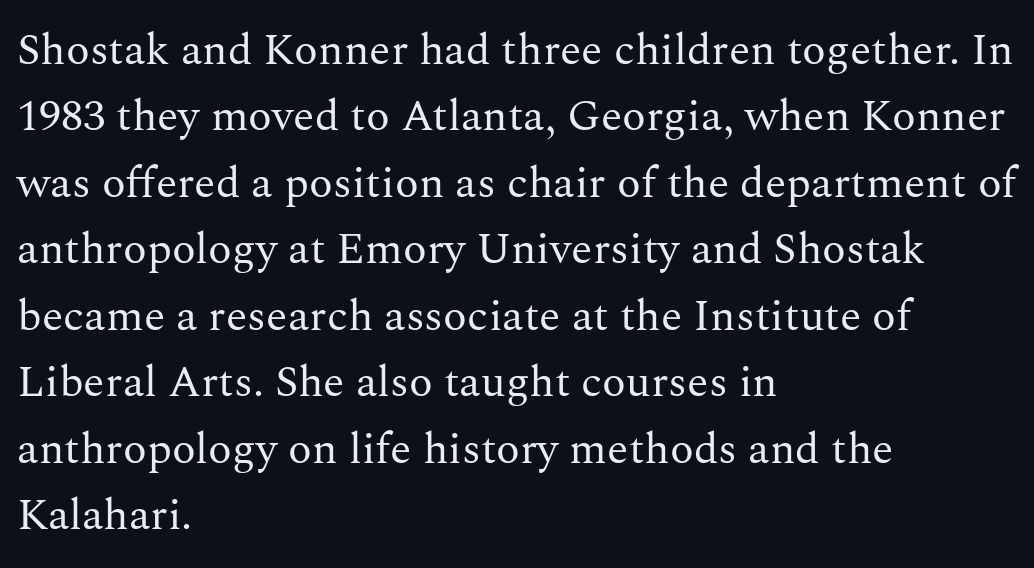
Q: Is the text bold? A: No.
Q: Is the text italic (slanted)? A: No, it is upright.
Q: Is the typeface a serif or a sans-serif typeface? A: Serif.
Q: Is the text underlined? A: No.
Q: How is the paragraph aligned? A: Left-aligned.
Q: Is the spacing between letters normal or unusually wide? A: Normal.
Q: Is the spacing between lines tight, normal or loose? A: Normal.
Q: Width (condensed, normal, or wide)? A: Normal.
Q: Stroke contrast? A: Medium.
Q: x-height? A: Medium.
Q: Monospaced? A: No.
